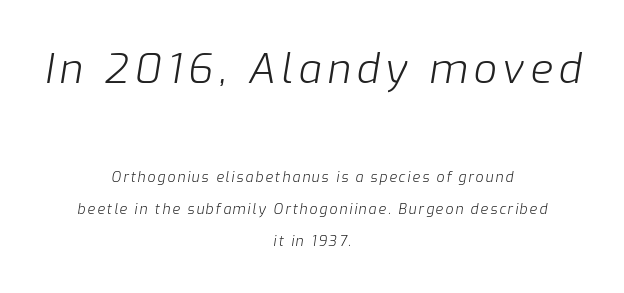
The image shows 41 px light type, italic (leaning right); set centered, loose line spacing (2.28x), not underlined; the first (top) block is 2.93x larger; low stroke contrast and a medium x-height.
